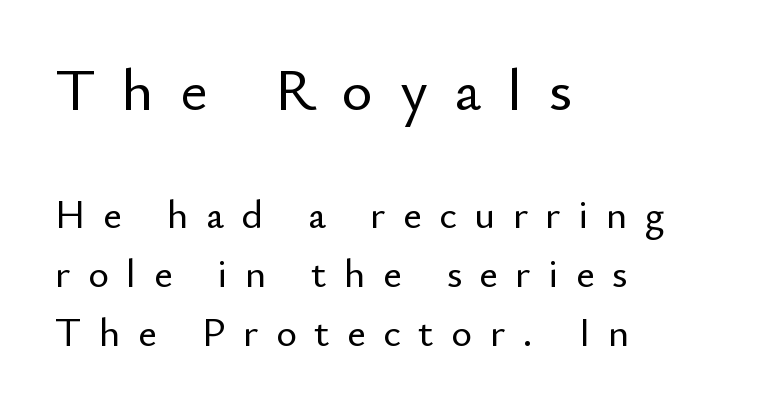
Q: Is the text italic (slanted)? A: No, it is upright.
Q: Is the typeface a serif or a sans-serif typeface? A: Sans-serif.
Q: Is the text underlined? A: No.
Q: How is the paragraph aligned? A: Left-aligned.
Q: Is the spacing between letters normal or unusually wide? A: Unusually wide.
Q: Is the spacing between lines tight, normal or loose? A: Normal.
Q: Which block of text is set in a larger size, the first (top) or the second (bottom)? A: The first (top) one.
Q: Width (condensed, normal, or wide)? A: Normal.
Q: Stroke contrast? A: Low.
Q: x-height? A: Small.
Q: Monospaced? A: No.
